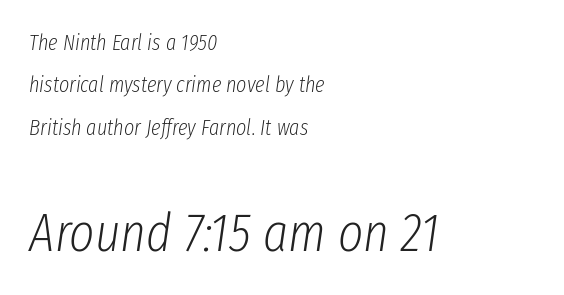
Q: Is the text bold? A: No.
Q: Is the text italic (slanted)? A: Yes, it leans right by about 8 degrees.
Q: Is the text underlined? A: No.
Q: How is the paragraph aligned? A: Left-aligned.
Q: Is the spacing between letters normal or unusually wide? A: Normal.
Q: Is the spacing between lines tight, normal or loose? A: Loose.
Q: Which block of text is set in a larger size, the first (top) or the second (bottom)? A: The second (bottom) one.
Q: Width (condensed, normal, or wide)? A: Condensed.
Q: Stroke contrast? A: Low.
Q: x-height? A: Medium.
Q: Monospaced? A: No.
